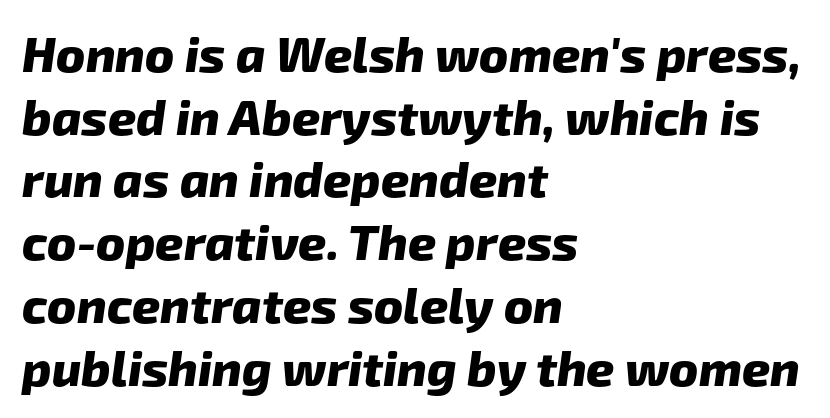
Q: Is the text bold? A: Yes.
Q: Is the typeface a serif or a sans-serif typeface? A: Sans-serif.
Q: Is the text underlined? A: No.
Q: How is the paragraph aligned? A: Left-aligned.
Q: Is the spacing between letters normal or unusually wide? A: Normal.
Q: Is the spacing between lines tight, normal or loose? A: Normal.
Q: Width (condensed, normal, or wide)? A: Normal.
Q: Stroke contrast? A: Low.
Q: x-height? A: Medium.
Q: Monospaced? A: No.
